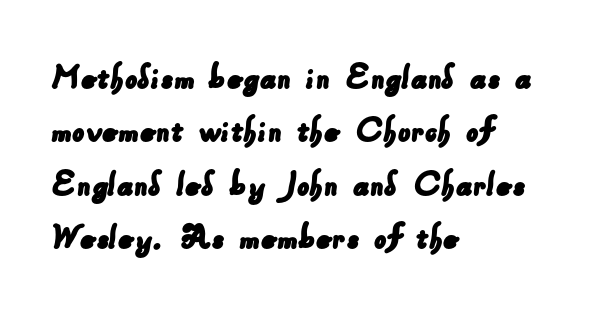
Quick note: interline space is typical. Each letter keeps its own natural width here, so spacing adapts to shape. The horizontal fit of the characters is conventional and even. The font family rendered here belongs to the sans-serif group.
